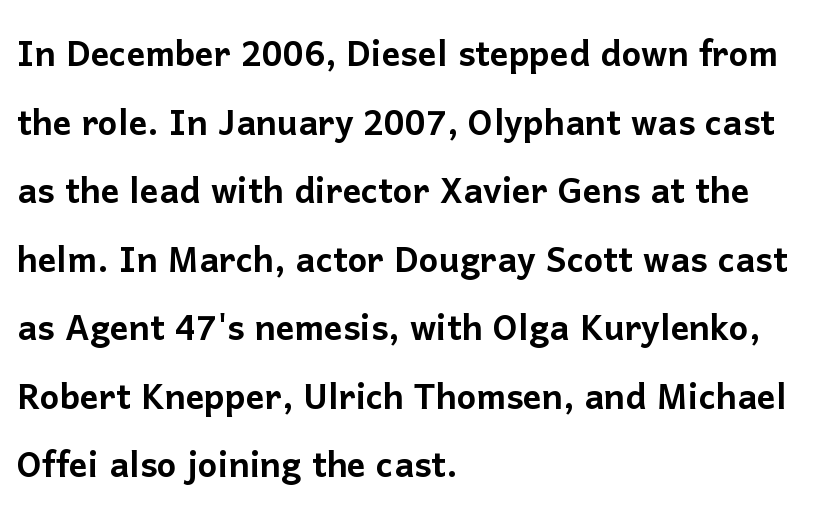
Each new line begins a customary step beneath the previous one. This is sans-serif lettering, the kind often seen on screens and signage. Each letter keeps its own natural width here, so spacing adapts to shape. The tracking reads as untouched default to a designer's eye. The zone under the glyphs is completely vacant. Italic: no, the glyphs are upright roman.
